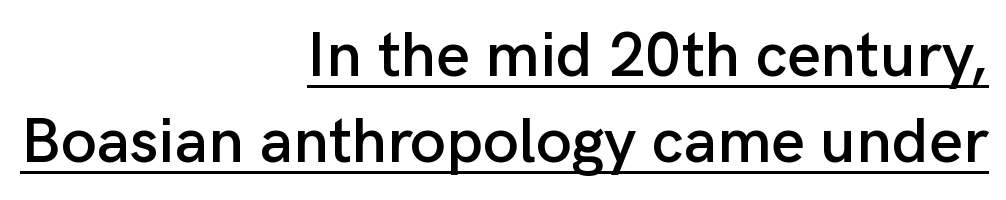
The image shows 64 px sans-serif type, upright; set right-aligned, normal line spacing (1.34x), normal letter spacing, underlined; low stroke contrast and a medium x-height.
